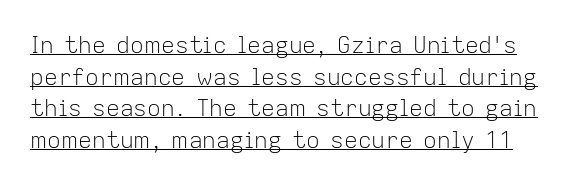
Q: Is the text bold? A: No.
Q: Is the text italic (slanted)? A: No, it is upright.
Q: Is the text underlined? A: Yes.
Q: Is the spacing between letters normal or unusually wide? A: Normal.
Q: Is the spacing between lines tight, normal or loose? A: Normal.
